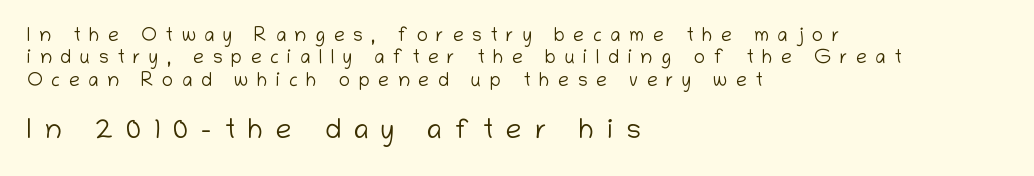
{"serif": "no", "italic": "no", "bold": "no", "weight": "light", "width": "normal", "stroke_contrast": "low", "x_height": "medium", "monospaced": "no", "underline": "no", "align": "left", "line_spacing_ratio": 1.18, "letter_spacing": "wide", "letter_spacing_em": 0.45, "larger_block": "second", "size_ratio": 1.47, "glyph_px": 28}
